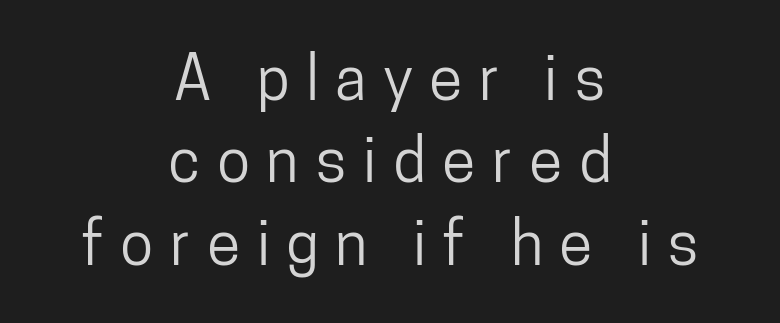
{"serif": "no", "italic": "no", "width": "condensed", "stroke_contrast": "low", "x_height": "medium", "monospaced": "no", "underline": "no", "align": "center", "line_spacing": "normal", "line_spacing_ratio": 1.35, "letter_spacing": "wide", "letter_spacing_em": 0.27, "glyph_px": 61}
